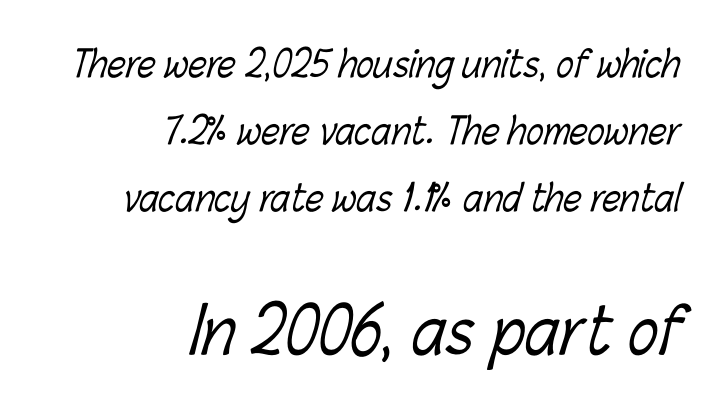
Q: Is the text bold? A: No.
Q: Is the text underlined? A: No.
Q: How is the paragraph aligned? A: Right-aligned.
Q: Is the spacing between letters normal or unusually wide? A: Normal.
Q: Which block of text is set in a larger size, the first (top) or the second (bottom)? A: The second (bottom) one.
Q: Width (condensed, normal, or wide)? A: Condensed.
Q: Stroke contrast? A: Low.
Q: x-height? A: Medium.
Q: Monospaced? A: No.
